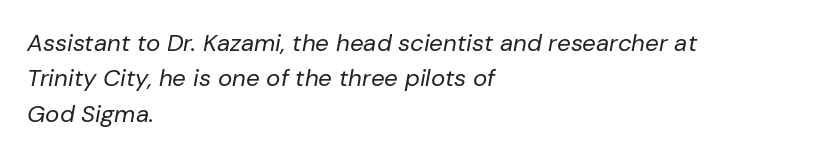
An italicized treatment has been applied to the whole sample. In terms of letterspacing, this is plain default setting. Leading: standard. The passage is arranged the way most books set body copy — flush left. Type without underlining.
